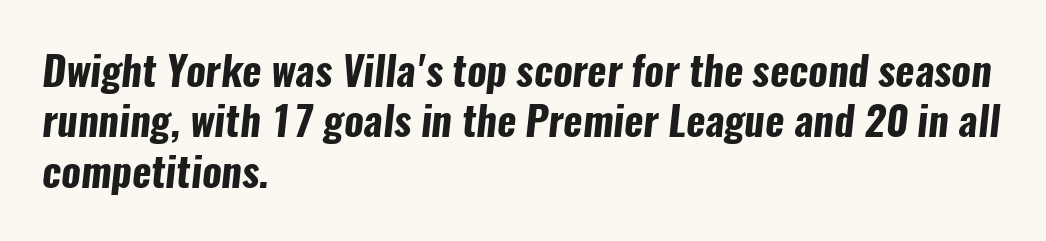
The image shows 41 px bold, condensed sans-serif type; set left-aligned, line spacing 1.23x, normal letter spacing, not underlined; low stroke contrast and a medium x-height.
